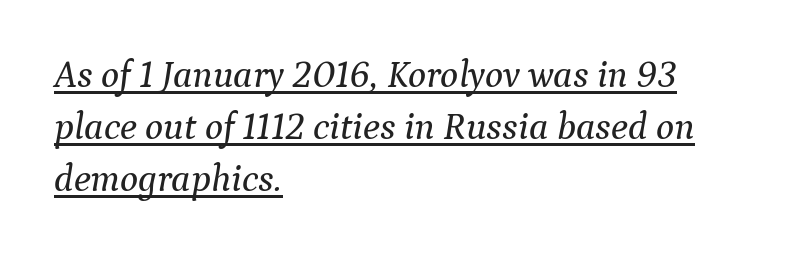
Note the varied advance widths — an 'i' is clearly narrower than an 'm'. Underlined type. The rendering anchors every line to the left-hand side. Horizontal bands of white between lines are of average thickness.
